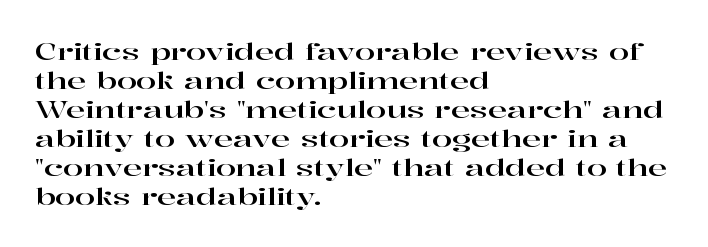
Q: Is the text italic (slanted)? A: No, it is upright.
Q: Is the text underlined? A: No.
Q: How is the paragraph aligned? A: Left-aligned.
Q: Is the spacing between letters normal or unusually wide? A: Normal.
Q: Is the spacing between lines tight, normal or loose? A: Normal.
